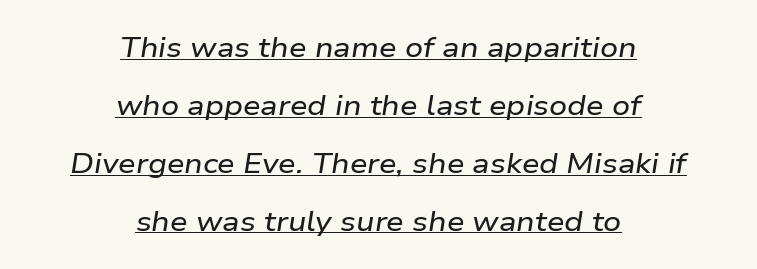
{"italic": "yes", "lean": "right", "slant_degrees": 9, "width": "wide", "stroke_contrast": "low", "x_height": "medium", "monospaced": "no", "underline": "yes", "align": "center", "line_spacing": "loose", "line_spacing_ratio": 2.07, "letter_spacing": "normal", "letter_spacing_em": 0.0, "glyph_px": 28}
